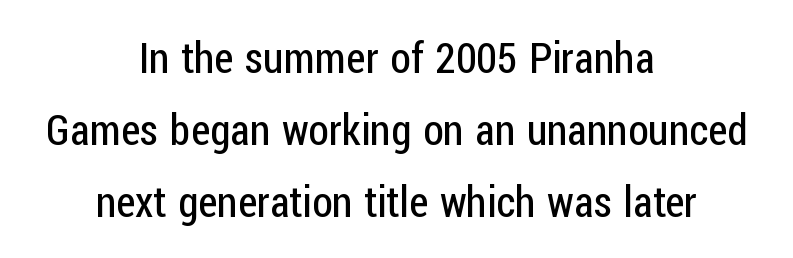
Q: Is the text bold? A: No.
Q: Is the text italic (slanted)? A: No, it is upright.
Q: Is the typeface a serif or a sans-serif typeface? A: Sans-serif.
Q: Is the text underlined? A: No.
Q: How is the paragraph aligned? A: Centered.
Q: Is the spacing between letters normal or unusually wide? A: Normal.
Q: Width (condensed, normal, or wide)? A: Condensed.
Q: Stroke contrast? A: Low.
Q: x-height? A: Medium.
Q: Monospaced? A: No.
